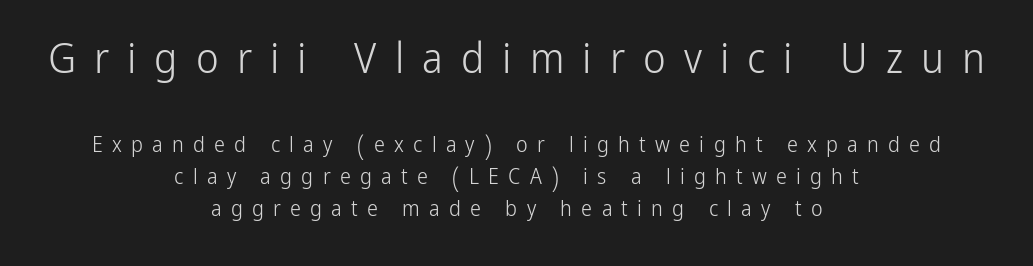
Q: Is the text bold? A: No.
Q: Is the text italic (slanted)? A: No, it is upright.
Q: Is the typeface a serif or a sans-serif typeface? A: Sans-serif.
Q: Is the text underlined? A: No.
Q: How is the paragraph aligned? A: Centered.
Q: Is the spacing between letters normal or unusually wide? A: Unusually wide.
Q: Is the spacing between lines tight, normal or loose? A: Normal.
Q: Which block of text is set in a larger size, the first (top) or the second (bottom)? A: The first (top) one.
Q: Width (condensed, normal, or wide)? A: Condensed.
Q: Stroke contrast? A: Low.
Q: x-height? A: Medium.
Q: Monospaced? A: No.
